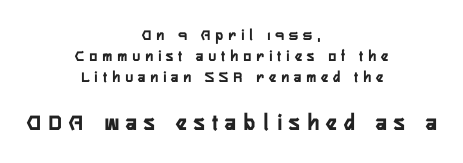
The image shows 24 px text type, upright; set centered, normal line spacing (1.3x), unusually wide letter spacing (+0.33 em), not underlined; the second (bottom) block is 1.5x larger.
